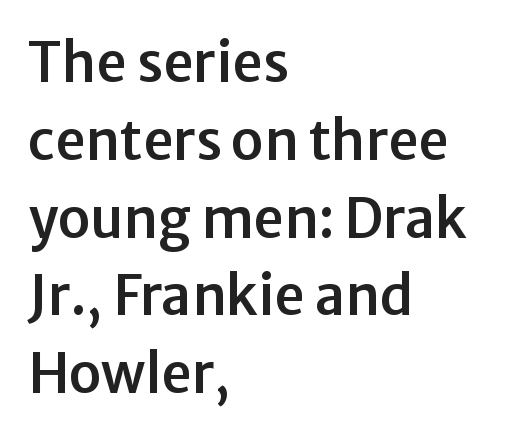
{"serif": "no", "italic": "no", "width": "normal", "stroke_contrast": "low", "x_height": "medium", "monospaced": "no", "underline": "no", "align": "left", "line_spacing": "normal", "line_spacing_ratio": 1.44, "letter_spacing": "normal", "letter_spacing_em": 0.0, "glyph_px": 54}
